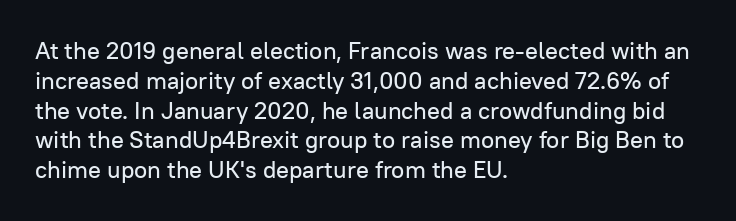
The image shows 24 px text type, upright; set left-aligned, line spacing 1.24x, normal letter spacing, not underlined.
